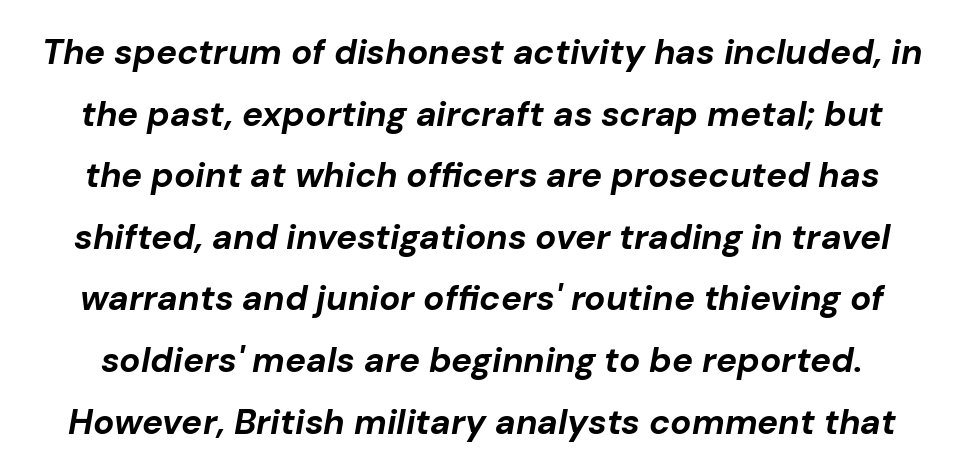
{"italic": "yes", "lean": "right", "slant_degrees": 10, "bold": "yes", "weight": "bold", "width": "normal", "stroke_contrast": "low", "x_height": "medium", "monospaced": "no", "underline": "no", "line_spacing_ratio": 1.76, "letter_spacing": "normal", "letter_spacing_em": 0.0, "glyph_px": 35}
